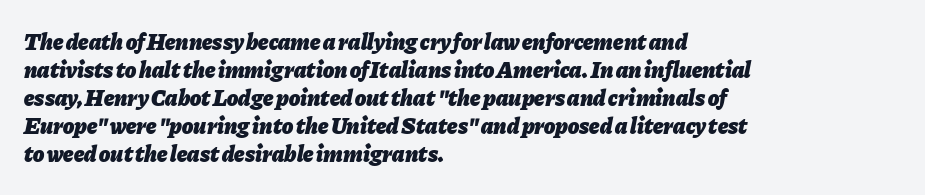
The glyphs have the mass of a bold cut. The face used here has a pronounced slope to its letters. Inter-character spacing is left at the font's built-in metrics. Teacher's note: observe the even left margin — that is flush-left alignment. Decoration check: the copy has no underline.
